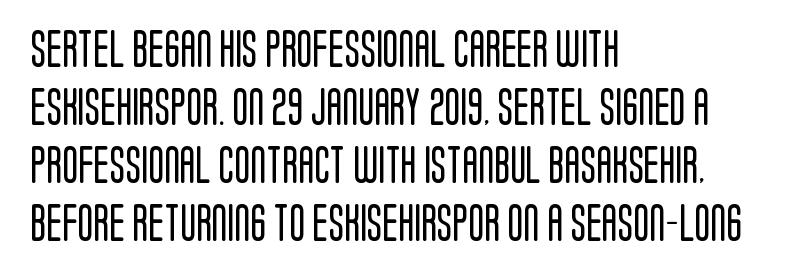
{"serif": "no", "italic": "no", "bold": "no", "weight": "regular", "width": "condensed", "stroke_contrast": "low", "x_height": "large", "monospaced": "no", "underline": "no", "align": "left", "line_spacing": "normal", "line_spacing_ratio": 1.57, "letter_spacing": "normal", "letter_spacing_em": 0.0, "glyph_px": 37}
